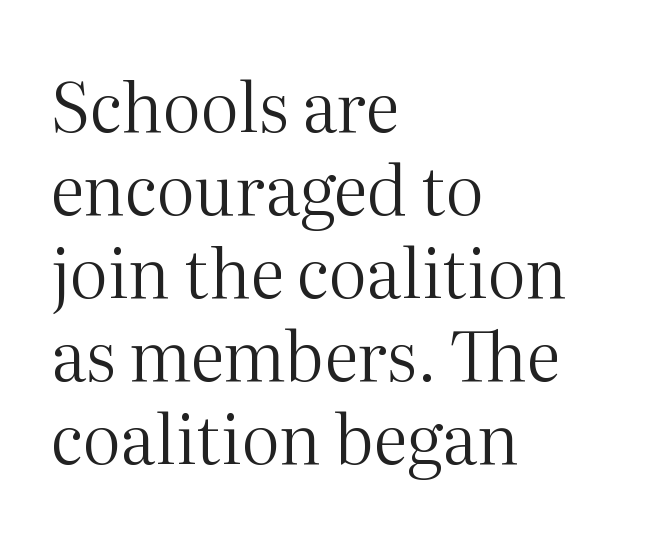
The image shows 68 px regular-weight serif type, upright; set left-aligned, line spacing 1.22x, normal letter spacing, not underlined; medium stroke contrast and a medium x-height.
